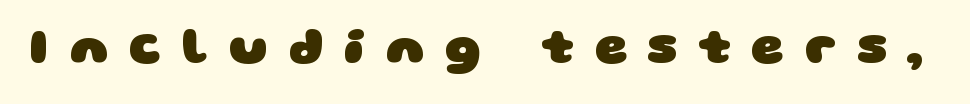
{"serif": "no", "bold": "yes", "weight": "heavy", "width": "wide", "stroke_contrast": "low", "x_height": "large", "monospaced": "no", "underline": "no", "letter_spacing": "wide", "letter_spacing_em": 0.4, "glyph_px": 51}
